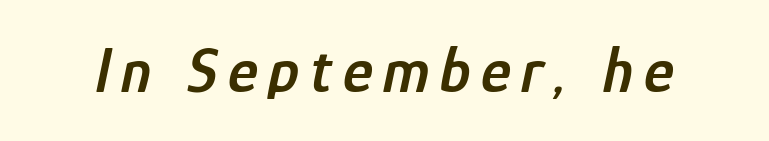
Bare-footed words on every line. Stroke thickness is moderately raised; the sample reads as semibold. Proportional: the letters do not fall into vertical columns. Rendered with sloped, italic letterforms.
